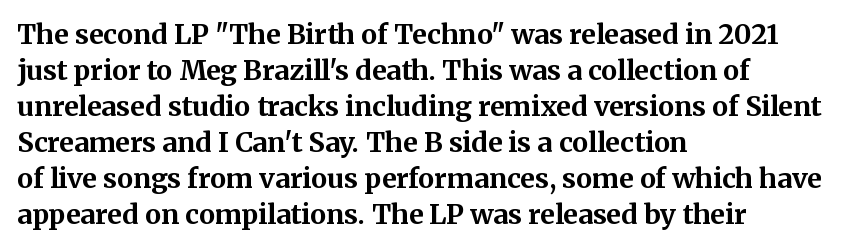
Q: Is the text bold? A: Yes.
Q: Is the text italic (slanted)? A: No, it is upright.
Q: Is the text underlined? A: No.
Q: How is the paragraph aligned? A: Left-aligned.
Q: Is the spacing between letters normal or unusually wide? A: Normal.
Q: Is the spacing between lines tight, normal or loose? A: Normal.
